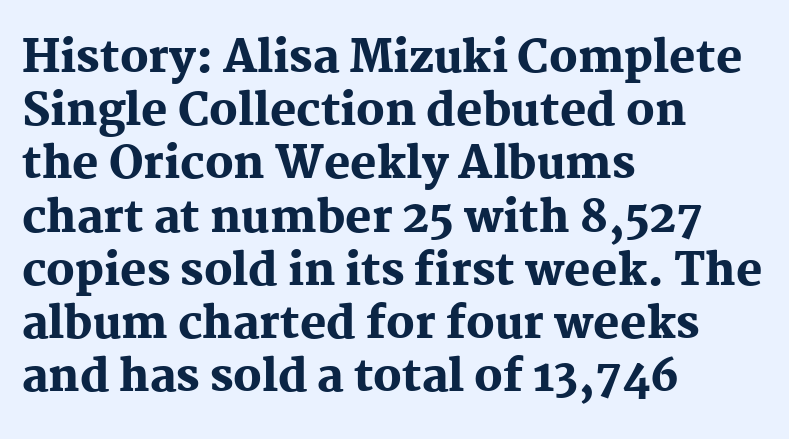
Q: Is the text bold? A: Yes.
Q: Is the text italic (slanted)? A: No, it is upright.
Q: Is the typeface a serif or a sans-serif typeface? A: Serif.
Q: Is the text underlined? A: No.
Q: How is the paragraph aligned? A: Left-aligned.
Q: Is the spacing between letters normal or unusually wide? A: Normal.
Q: Width (condensed, normal, or wide)? A: Normal.
Q: Stroke contrast? A: Medium.
Q: x-height? A: Medium.
Q: Monospaced? A: No.
